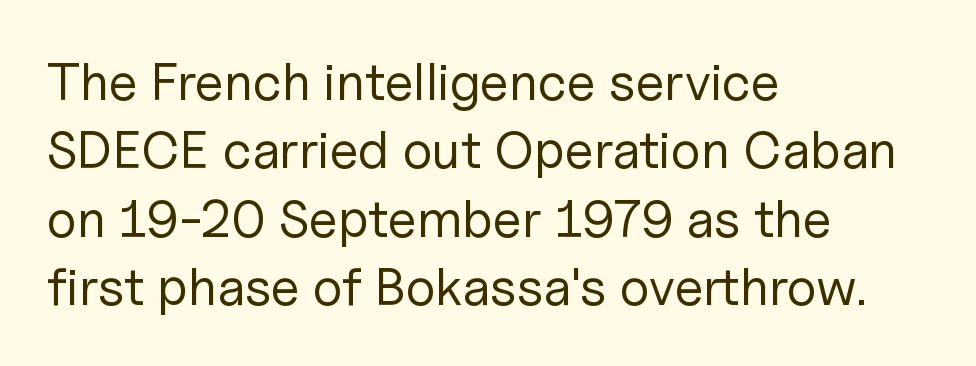
Q: Is the text bold? A: No.
Q: Is the text italic (slanted)? A: No, it is upright.
Q: Is the typeface a serif or a sans-serif typeface? A: Sans-serif.
Q: Is the text underlined? A: No.
Q: How is the paragraph aligned? A: Left-aligned.
Q: Is the spacing between letters normal or unusually wide? A: Normal.
Q: Is the spacing between lines tight, normal or loose? A: Normal.
Q: Width (condensed, normal, or wide)? A: Normal.
Q: Stroke contrast? A: Low.
Q: x-height? A: Medium.
Q: Monospaced? A: No.
